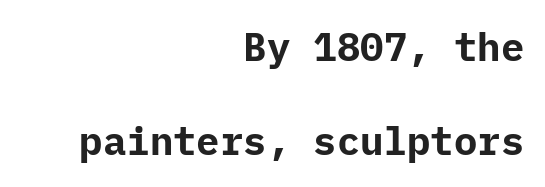
Q: Is the text bold? A: Yes.
Q: Is the text italic (slanted)? A: No, it is upright.
Q: Is the typeface a serif or a sans-serif typeface? A: Sans-serif.
Q: Is the text underlined? A: No.
Q: How is the paragraph aligned? A: Right-aligned.
Q: Is the spacing between letters normal or unusually wide? A: Normal.
Q: Is the spacing between lines tight, normal or loose? A: Loose.
Q: Width (condensed, normal, or wide)? A: Normal.
Q: Stroke contrast? A: Low.
Q: x-height? A: Medium.
